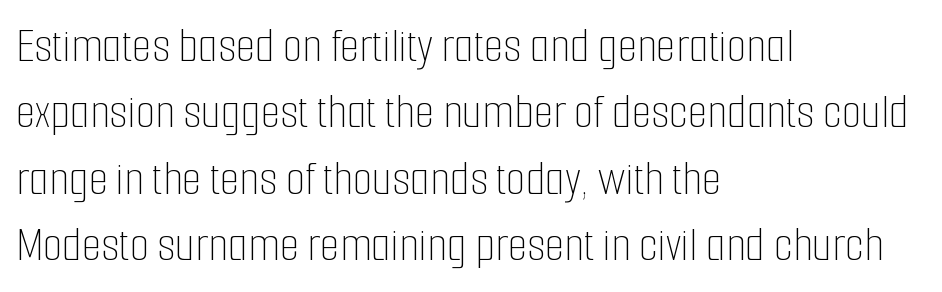
The space directly below the letters is spotless. A typesetter would call this zero additional tracking. Every stem runs plumb, perpendicular to the baseline. The characters are drawn with everyday or finer stroke widths. A classic flush-left, rag-right setting is used for this passage. You could not count columns in this text — the font is proportionally spaced.
